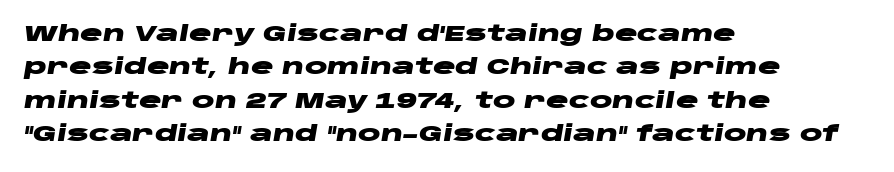
Q: Is the text bold? A: Yes.
Q: Is the text italic (slanted)? A: Yes, it leans right by about 10 degrees.
Q: Is the text underlined? A: No.
Q: How is the paragraph aligned? A: Left-aligned.
Q: Is the spacing between letters normal or unusually wide? A: Normal.
Q: Is the spacing between lines tight, normal or loose? A: Normal.
